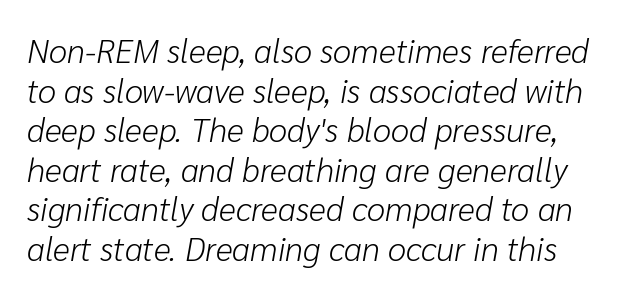
The image shows 33 px light type, italic (leaning right); set line spacing 1.2x, normal letter spacing, not underlined; low stroke contrast and a medium x-height.
